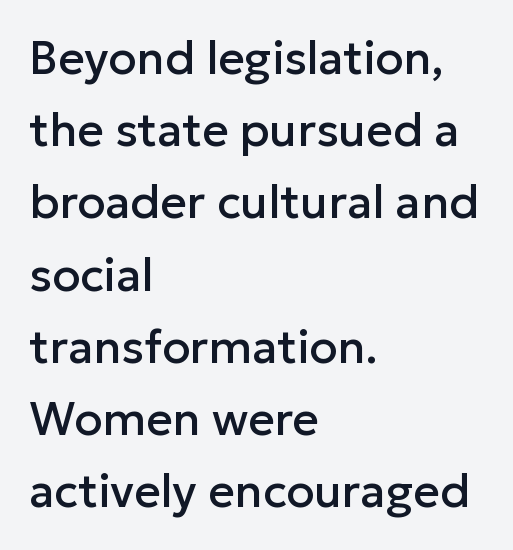
Q: Is the text italic (slanted)? A: No, it is upright.
Q: Is the typeface a serif or a sans-serif typeface? A: Sans-serif.
Q: Is the text underlined? A: No.
Q: How is the paragraph aligned? A: Left-aligned.
Q: Is the spacing between letters normal or unusually wide? A: Normal.
Q: Is the spacing between lines tight, normal or loose? A: Normal.
Q: Width (condensed, normal, or wide)? A: Normal.
Q: Stroke contrast? A: Low.
Q: x-height? A: Medium.
Q: Monospaced? A: No.
